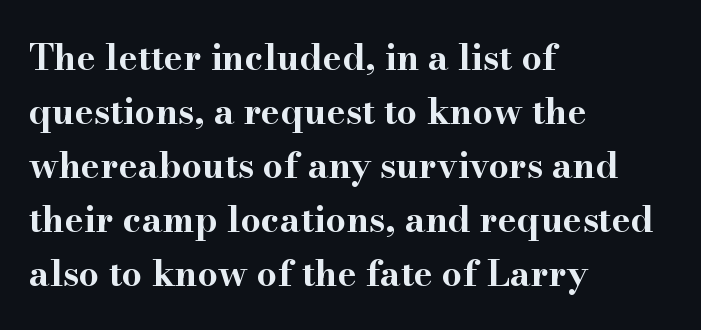
Q: Is the text bold? A: Yes.
Q: Is the text italic (slanted)? A: No, it is upright.
Q: Is the typeface a serif or a sans-serif typeface? A: Serif.
Q: Is the text underlined? A: No.
Q: How is the paragraph aligned? A: Left-aligned.
Q: Is the spacing between letters normal or unusually wide? A: Normal.
Q: Is the spacing between lines tight, normal or loose? A: Normal.
Q: Width (condensed, normal, or wide)? A: Wide.
Q: Stroke contrast? A: High.
Q: x-height? A: Small.
Q: Monospaced? A: No.
